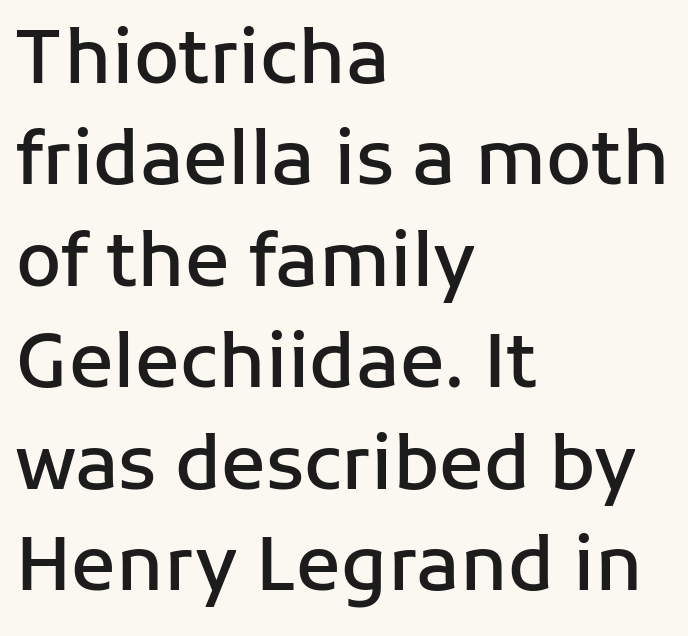
The image shows 74 px semibold sans-serif type, upright; set left-aligned, normal line spacing (1.37x), normal letter spacing, not underlined; low stroke contrast and a medium x-height.
